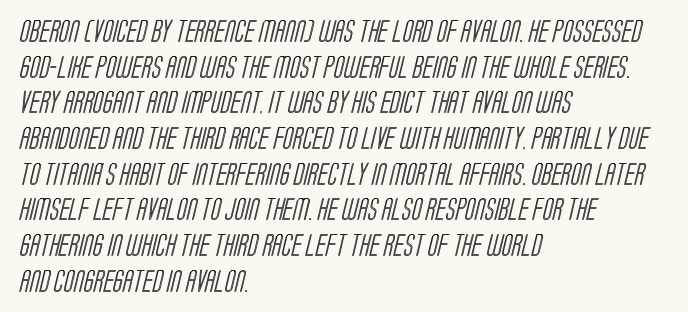
Q: Is the text underlined? A: No.
Q: How is the paragraph aligned? A: Left-aligned.
Q: Is the spacing between letters normal or unusually wide? A: Normal.
Q: Is the spacing between lines tight, normal or loose? A: Normal.
